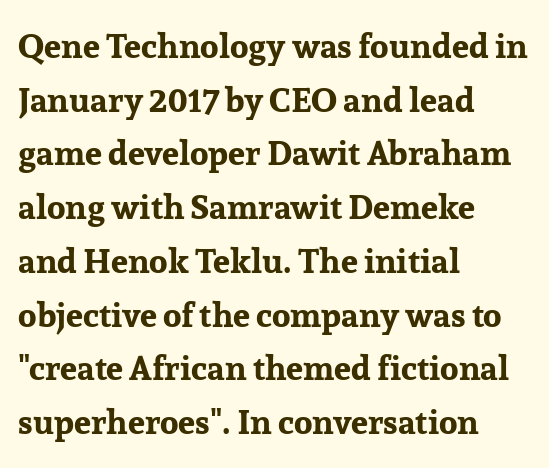
A normal amount of white space separates one row of letters from the next. Glyph-to-glyph distance matches everyday printed text. Typesetter's note: full bold, strokes at maximum text heaviness. The space directly below the letters is spotless. Notice how the passage keeps a crisp vertical edge on the left only.
